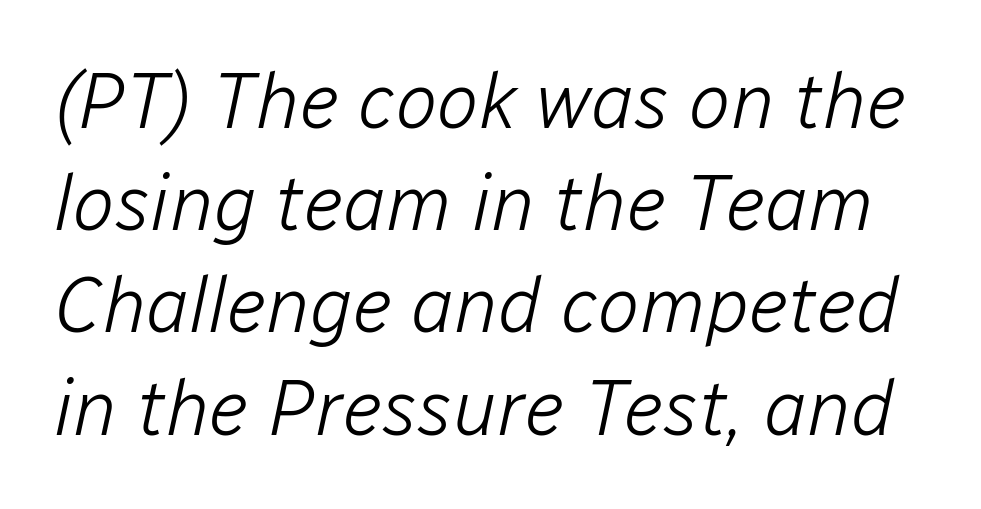
{"italic": "yes", "lean": "right", "slant_degrees": 12, "bold": "no", "weight": "light", "width": "normal", "stroke_contrast": "low", "x_height": "medium", "monospaced": "no", "underline": "no", "line_spacing": "normal", "line_spacing_ratio": 1.31, "letter_spacing": "normal", "letter_spacing_em": 0.0, "glyph_px": 78}
